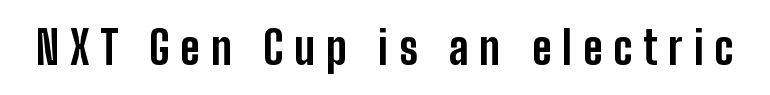
Q: Is the text bold? A: Yes.
Q: Is the text italic (slanted)? A: No, it is upright.
Q: Is the typeface a serif or a sans-serif typeface? A: Sans-serif.
Q: Is the text underlined? A: No.
Q: Is the spacing between letters normal or unusually wide? A: Unusually wide.
Q: Width (condensed, normal, or wide)? A: Condensed.
Q: Stroke contrast? A: Low.
Q: x-height? A: Medium.
Q: Monospaced? A: No.
